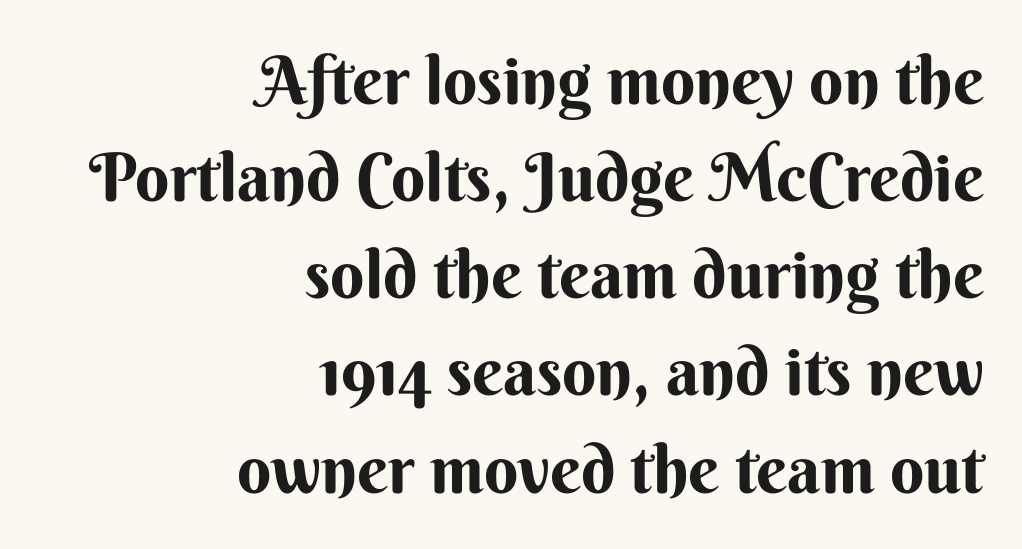
{"serif": "no", "italic": "no", "width": "normal", "stroke_contrast": "medium", "x_height": "small", "monospaced": "no", "underline": "no", "align": "right", "line_spacing": "normal", "line_spacing_ratio": 1.45, "letter_spacing": "normal", "letter_spacing_em": 0.0, "glyph_px": 67}
